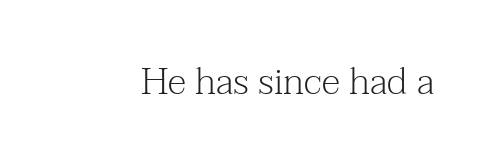
{"serif": "yes", "italic": "no", "bold": "no", "weight": "light", "width": "normal", "stroke_contrast": "medium", "x_height": "medium", "monospaced": "no", "underline": "no", "letter_spacing": "normal", "letter_spacing_em": 0.0, "glyph_px": 37}
